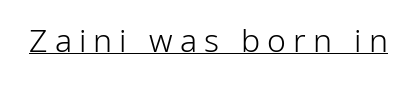
{"serif": "no", "italic": "no", "bold": "no", "weight": "light", "width": "normal", "stroke_contrast": "low", "x_height": "medium", "monospaced": "no", "underline": "yes", "letter_spacing": "wide", "letter_spacing_em": 0.22, "glyph_px": 32}
